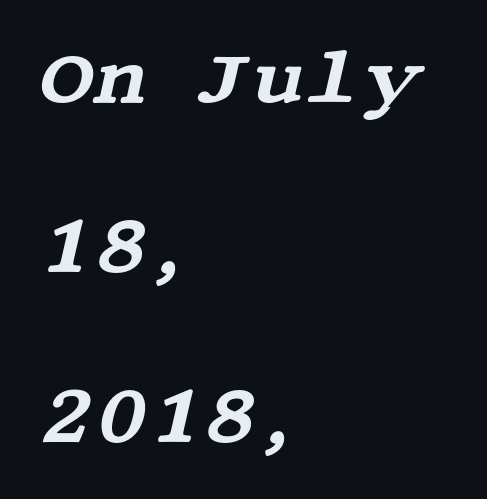
The image shows 74 px wide serif type, italic (leaning right); set left-aligned, loose line spacing (2.3x), normal letter spacing, not underlined; medium stroke contrast and a large x-height.
